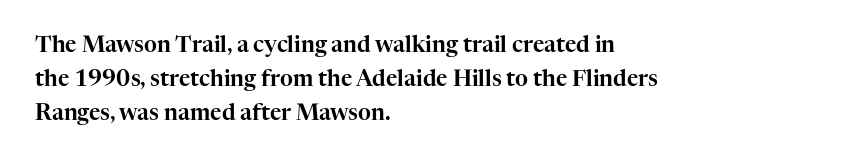
The image shows 22 px text type, upright; set left-aligned, normal line spacing (1.55x), normal letter spacing, not underlined.
